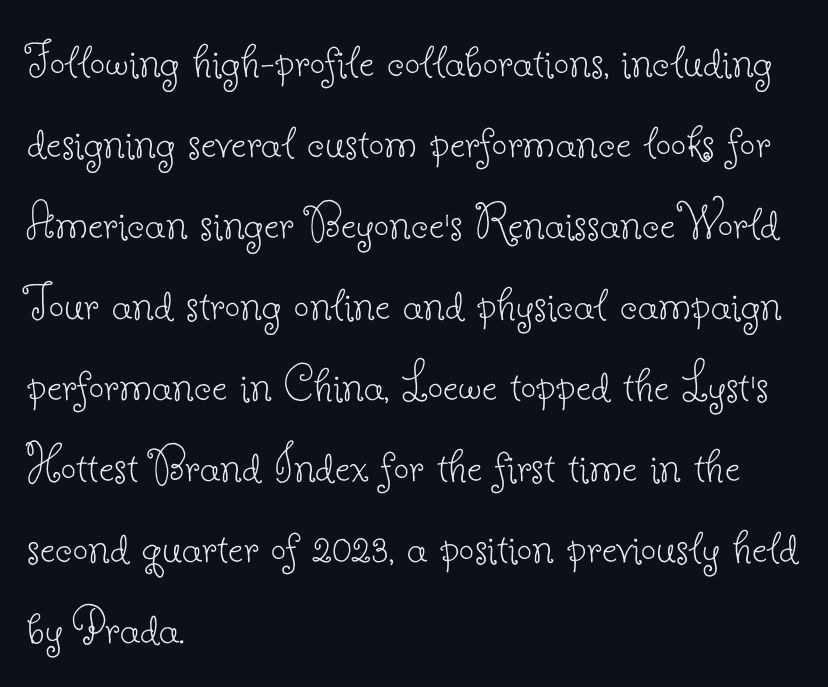
The image shows 54 px thin serif type, upright; set left-aligned, normal line spacing (1.5x), normal letter spacing, not underlined; low stroke contrast and a small x-height.
